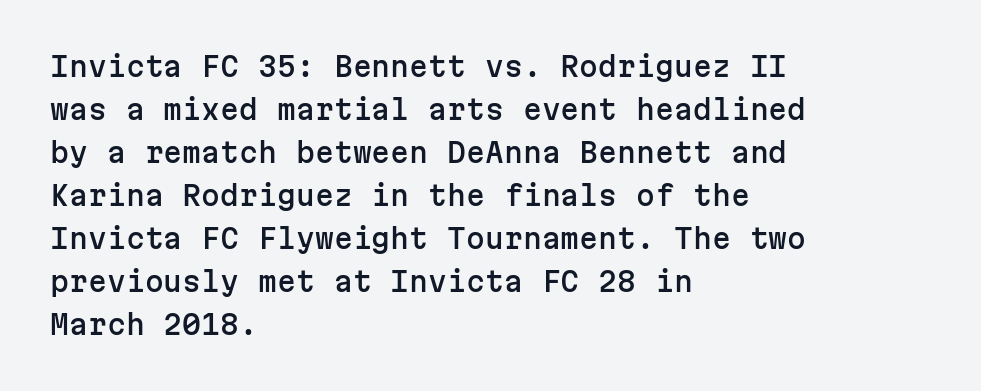
Q: Is the text italic (slanted)? A: No, it is upright.
Q: Is the text underlined? A: No.
Q: How is the paragraph aligned? A: Left-aligned.
Q: Is the spacing between letters normal or unusually wide? A: Normal.
Q: Is the spacing between lines tight, normal or loose? A: Normal.
